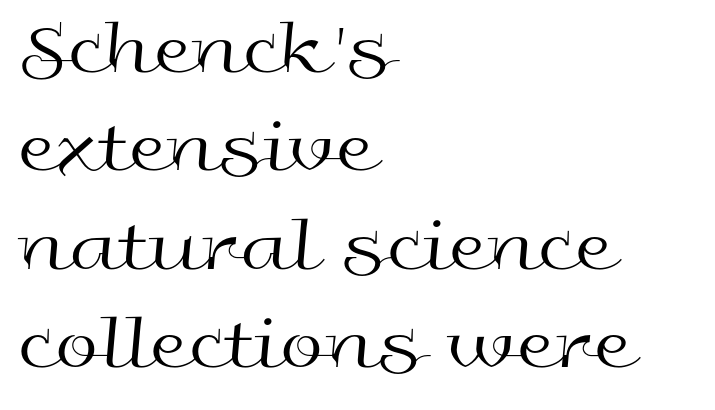
Q: Is the text bold? A: No.
Q: Is the text italic (slanted)? A: No, it is upright.
Q: Is the typeface a serif or a sans-serif typeface? A: Sans-serif.
Q: Is the text underlined? A: No.
Q: How is the paragraph aligned? A: Left-aligned.
Q: Is the spacing between letters normal or unusually wide? A: Normal.
Q: Is the spacing between lines tight, normal or loose? A: Normal.
Q: Width (condensed, normal, or wide)? A: Wide.
Q: x-height? A: Medium.
Q: Monospaced? A: No.
